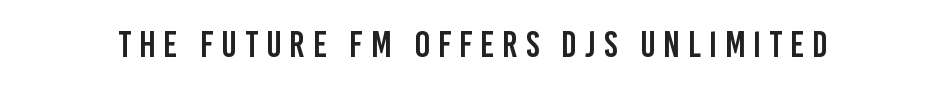
{"serif": "no", "italic": "no", "width": "condensed", "stroke_contrast": "low", "x_height": "large", "monospaced": "no", "underline": "no", "letter_spacing": "wide", "letter_spacing_em": 0.21, "glyph_px": 37}
